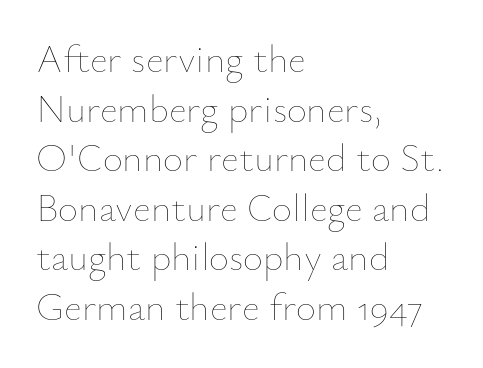
Q: Is the text bold? A: No.
Q: Is the text italic (slanted)? A: No, it is upright.
Q: Is the text underlined? A: No.
Q: How is the paragraph aligned? A: Left-aligned.
Q: Is the spacing between letters normal or unusually wide? A: Normal.
Q: Is the spacing between lines tight, normal or loose? A: Normal.
Q: Width (condensed, normal, or wide)? A: Normal.
Q: Stroke contrast? A: Low.
Q: x-height? A: Small.
Q: Monospaced? A: No.
